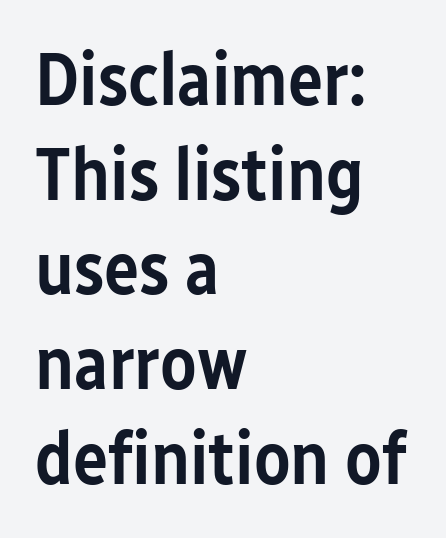
Firm but not heavy-handed strokes: this text is semibold. Honestly, the row spacing looks completely unremarkable. A classic flush-left, rag-right setting is used for this passage. How are the letters spaced? Ordinarily, with no added tracking. You can tell from the bare stems that sans-serif type was used.
